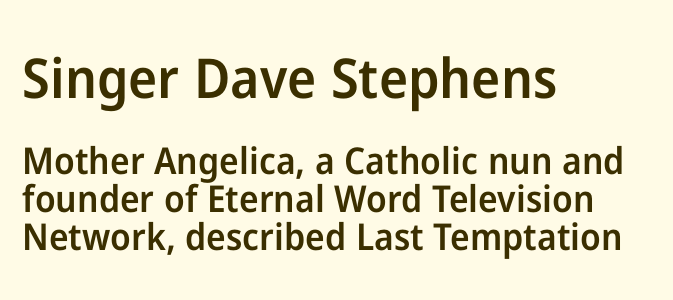
The image shows 55 px semibold sans-serif type, upright; set left-aligned, tight line spacing (1.03x), normal letter spacing, not underlined; the first (top) block is 1.49x larger; low stroke contrast and a medium x-height.
